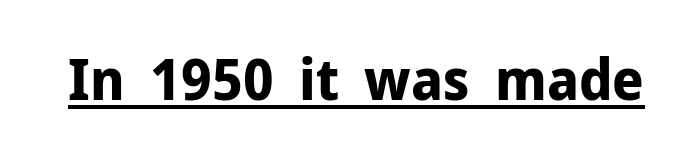
Q: Is the text bold? A: Yes.
Q: Is the text italic (slanted)? A: No, it is upright.
Q: Is the typeface a serif or a sans-serif typeface? A: Sans-serif.
Q: Is the text underlined? A: Yes.
Q: Is the spacing between letters normal or unusually wide? A: Normal.
Q: Width (condensed, normal, or wide)? A: Normal.
Q: Stroke contrast? A: Low.
Q: x-height? A: Medium.
Q: Monospaced? A: No.
